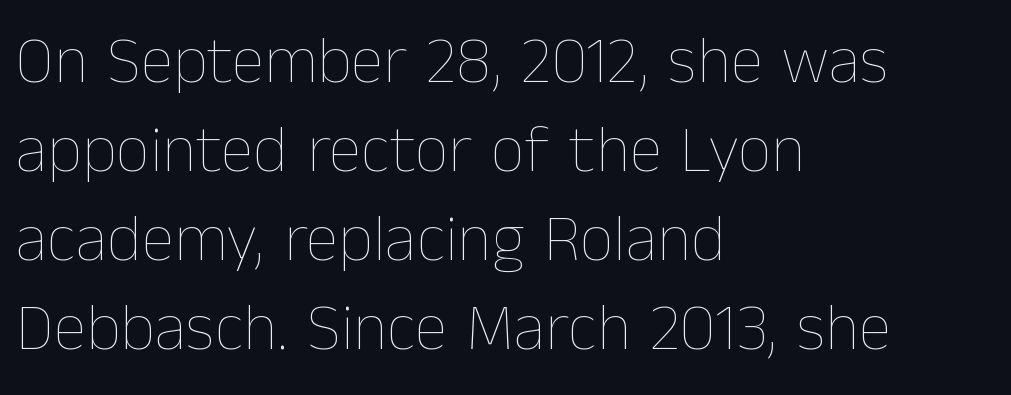
{"italic": "no", "bold": "no", "weight": "thin", "width": "normal", "stroke_contrast": "low", "x_height": "medium", "monospaced": "no", "underline": "no", "align": "left", "line_spacing": "normal", "line_spacing_ratio": 1.33, "letter_spacing": "normal", "letter_spacing_em": 0.0, "glyph_px": 67}
